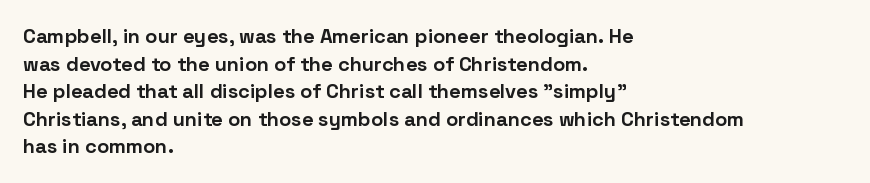
The image shows 20 px bold type, upright; set left-aligned, normal line spacing (1.38x), normal letter spacing, not underlined.
